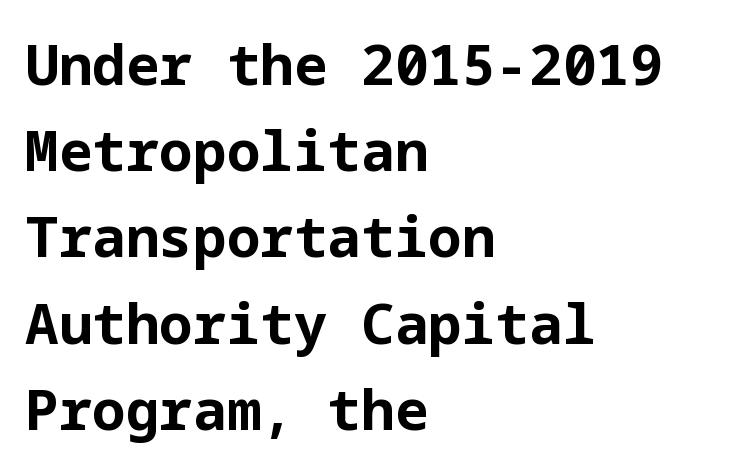
{"serif": "no", "italic": "no", "bold": "yes", "weight": "bold", "width": "normal", "stroke_contrast": "low", "x_height": "medium", "underline": "no", "align": "left", "line_spacing": "normal", "line_spacing_ratio": 1.54, "letter_spacing": "normal", "letter_spacing_em": 0.0, "glyph_px": 56}
